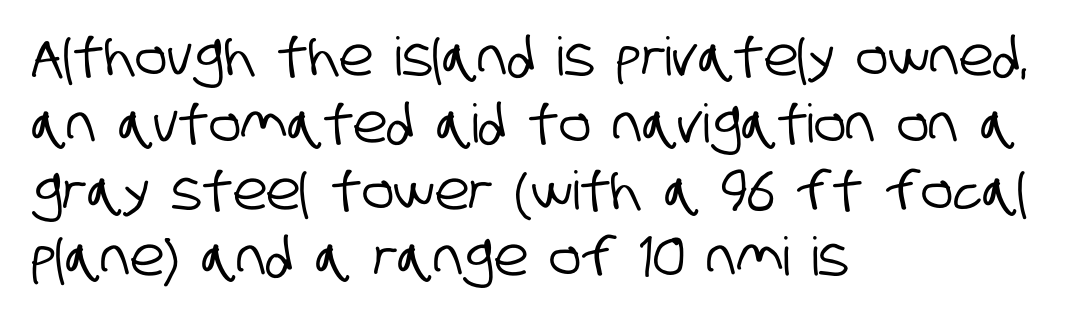
Quick note: interline space is typical. Standard letterfit; no display-style spreading of the glyphs. Underlining? Definitely not there. The type family on display is of the sans-serif kind. The passage shown is typed in a proportional face where columns would drift. Is the block centered? No — it sits flush against the left margin.
